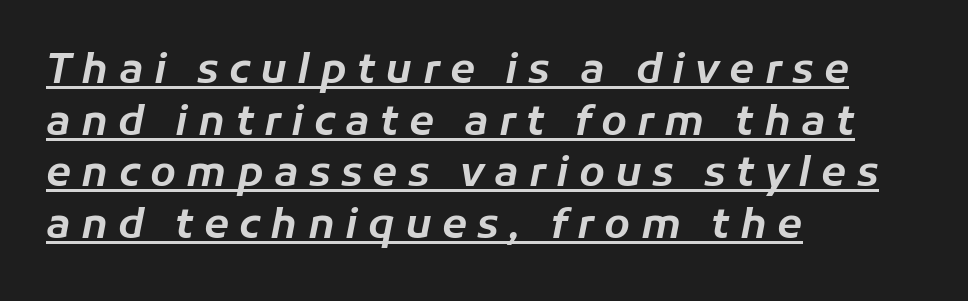
It's the slanting kind of type. Regular leading. Notice how a bar underscores the lettering throughout. The typesetter chose a ragged-right arrangement here. These lines have a slow, spaced-out rhythm from letter to letter. Spacing verdict: proportional, widths tailored to each character.
